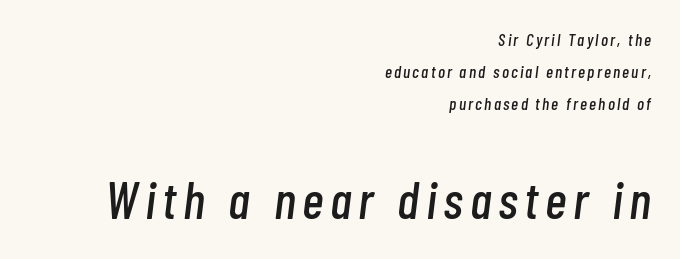
The image shows 52 px condensed type, italic (leaning right); set right-aligned, line spacing 1.89x, not underlined; the second (bottom) block is 3.06x larger; low stroke contrast and a medium x-height.
